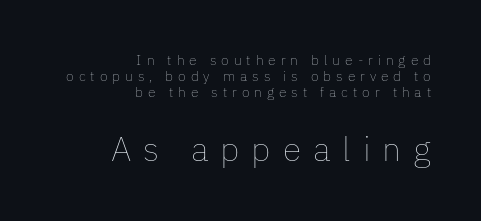
Two sizes are in play, and the larger belongs to the second block. The string is rendered with underlining switched off. Layout note: lines flush right. The letterforms stand isolated, each surrounded by extra space. This sample has the flowing, uneven cadence of proportional lettering. Posture: upright roman.
